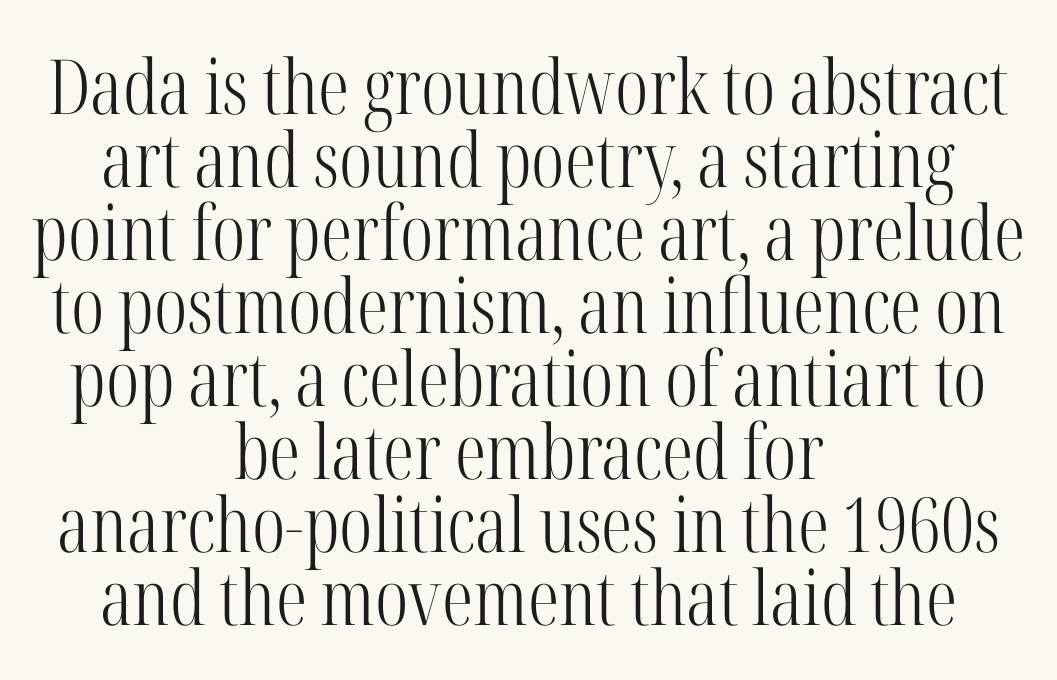
Q: Is the text bold? A: No.
Q: Is the text italic (slanted)? A: No, it is upright.
Q: Is the typeface a serif or a sans-serif typeface? A: Serif.
Q: Is the text underlined? A: No.
Q: How is the paragraph aligned? A: Centered.
Q: Is the spacing between letters normal or unusually wide? A: Normal.
Q: Is the spacing between lines tight, normal or loose? A: Tight.
Q: Width (condensed, normal, or wide)? A: Condensed.
Q: Stroke contrast? A: High.
Q: x-height? A: Medium.
Q: Monospaced? A: No.
